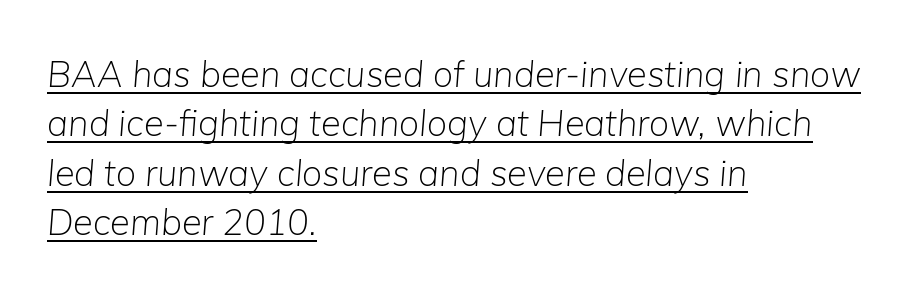
{"italic": "yes", "lean": "right", "slant_degrees": 5, "bold": "no", "weight": "light", "width": "normal", "stroke_contrast": "low", "x_height": "medium", "monospaced": "no", "underline": "yes", "align": "left", "line_spacing": "normal", "line_spacing_ratio": 1.37, "letter_spacing": "normal", "letter_spacing_em": 0.0, "glyph_px": 36}
